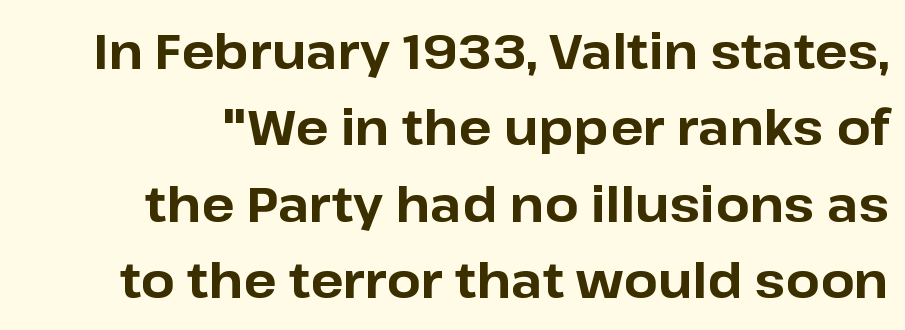
When letters stand straight like this, we call the style roman or upright. The space between consecutive lines is moderate. What weight is shown? A full bold with thick strokes. Inter-character spacing is left at the font's built-in metrics. Underlining? Definitely not there.
